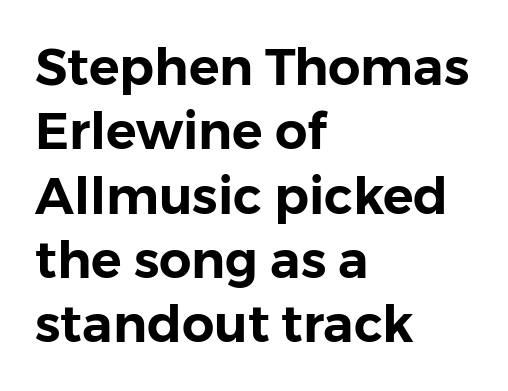
Q: Is the text italic (slanted)? A: No, it is upright.
Q: Is the typeface a serif or a sans-serif typeface? A: Sans-serif.
Q: Is the text underlined? A: No.
Q: How is the paragraph aligned? A: Left-aligned.
Q: Is the spacing between letters normal or unusually wide? A: Normal.
Q: Is the spacing between lines tight, normal or loose? A: Normal.
Q: Width (condensed, normal, or wide)? A: Normal.
Q: Stroke contrast? A: Low.
Q: x-height? A: Medium.
Q: Monospaced? A: No.
